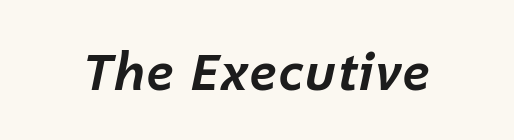
{"italic": "yes", "lean": "right", "slant_degrees": 12, "bold": "yes", "weight": "bold", "width": "normal", "stroke_contrast": "low", "x_height": "medium", "monospaced": "no", "underline": "no", "letter_spacing": "normal", "letter_spacing_em": 0.0, "glyph_px": 51}
